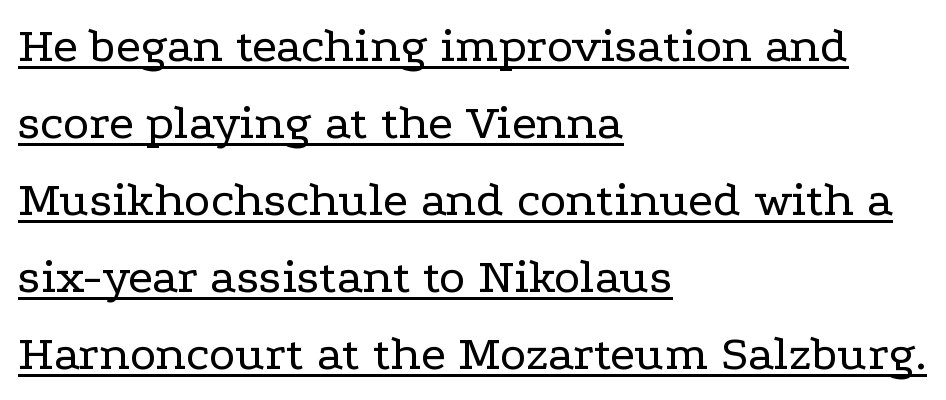
Q: Is the text bold? A: No.
Q: Is the text italic (slanted)? A: No, it is upright.
Q: Is the typeface a serif or a sans-serif typeface? A: Serif.
Q: Is the text underlined? A: Yes.
Q: How is the paragraph aligned? A: Left-aligned.
Q: Is the spacing between letters normal or unusually wide? A: Normal.
Q: Is the spacing between lines tight, normal or loose? A: Normal.
Q: Width (condensed, normal, or wide)? A: Wide.
Q: Stroke contrast? A: Low.
Q: x-height? A: Medium.
Q: Monospaced? A: No.
